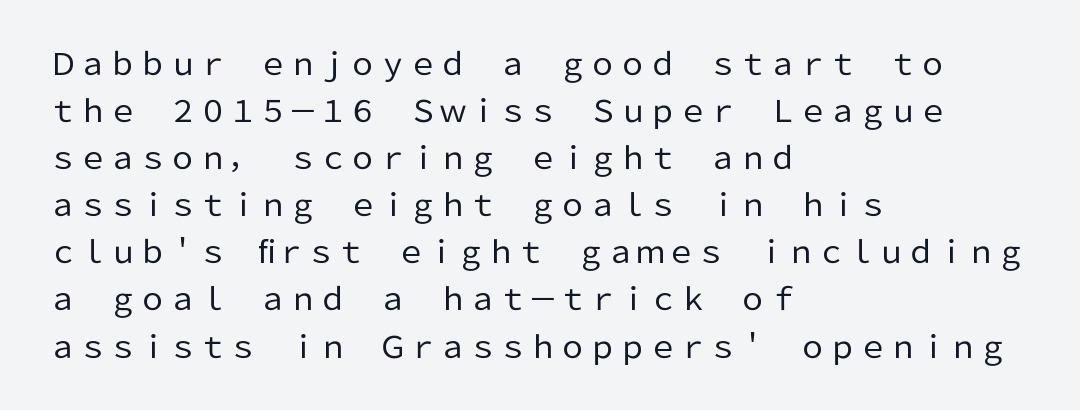
The image shows 30 px regular-weight sans-serif type, upright; set left-aligned, normal line spacing (1.57x), normal letter spacing, not underlined; low stroke contrast and a medium x-height.
